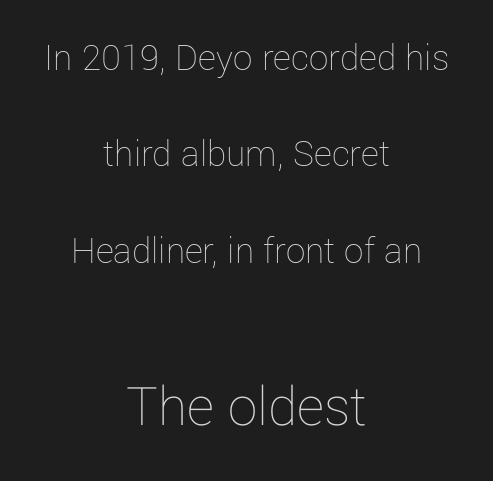
These lines stand farther apart than default settings would place them. Casual observation: everything's sitting right in the middle. Note the varied advance widths — an 'i' is clearly narrower than an 'm'. Typesetter's note — lower block bumped up in size, upper block left smaller. Inter-character spacing is left at the font's built-in metrics. A quiet, ordinary-to-light weight characterises the typeface.
